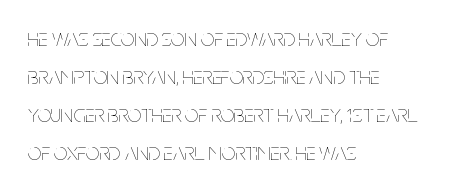
Is there much room between lines? A standard amount, neither cramped nor airy. A roman cut, with each character standing at attention. How are the letters spaced? Ordinarily, with no added tracking. This rendering features lettering with no underline. The paragraph shown leans on its left margin. The weight tops out at a normal text grade.
